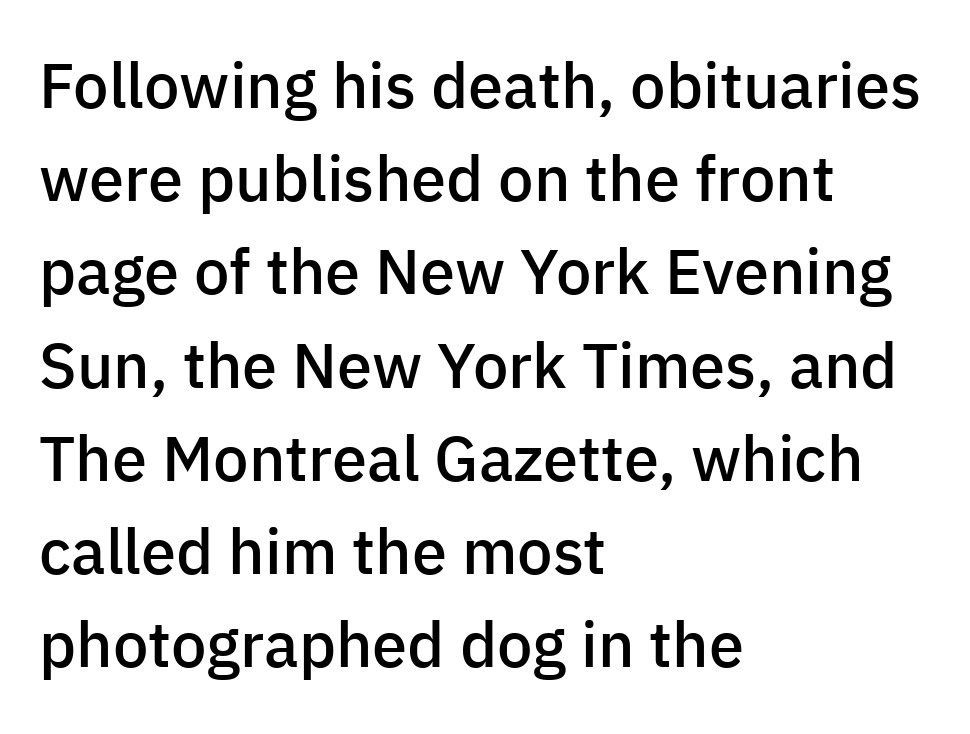
This is moderately heavy type, rendered in semibold. The baseline area is clear. The leading is moderate, giving the passage an even texture. Observe the ordinary spacing: letters are neighbours, not strangers. Grotesque or geometric, the face here clearly has no serifs. Notice how the stems are strictly vertical — no italics here.
